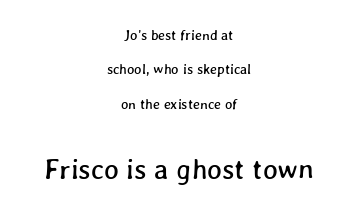
{"width": "normal", "stroke_contrast": "low", "x_height": "medium", "monospaced": "no", "underline": "no", "align": "center", "line_spacing": "loose", "line_spacing_ratio": 2.46, "letter_spacing": "normal", "letter_spacing_em": 0.0, "larger_block": "second", "size_ratio": 2.0, "glyph_px": 28}
